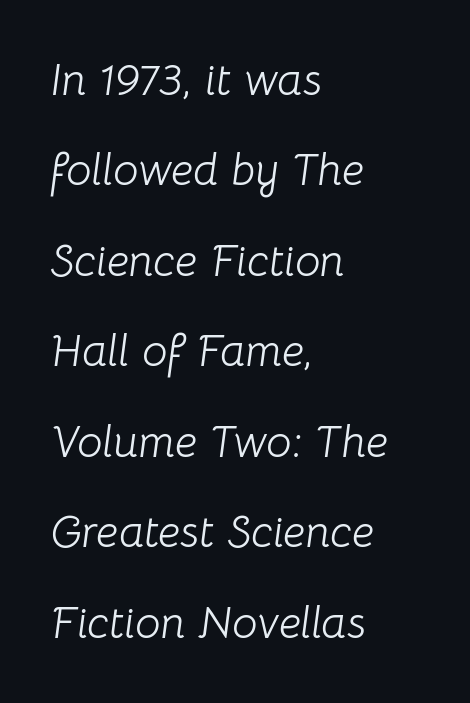
The image shows 45 px light type, italic (leaning right); set left-aligned, loose line spacing (2.01x), normal letter spacing, not underlined; low stroke contrast and a medium x-height.
